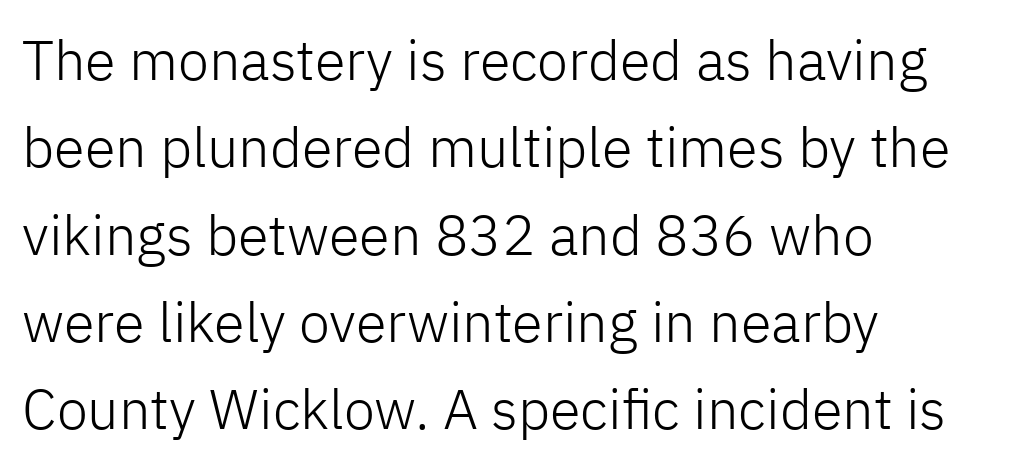
Q: Is the text bold? A: No.
Q: Is the text italic (slanted)? A: No, it is upright.
Q: Is the typeface a serif or a sans-serif typeface? A: Sans-serif.
Q: Is the text underlined? A: No.
Q: How is the paragraph aligned? A: Left-aligned.
Q: Is the spacing between letters normal or unusually wide? A: Normal.
Q: Is the spacing between lines tight, normal or loose? A: Normal.
Q: Width (condensed, normal, or wide)? A: Normal.
Q: Stroke contrast? A: Low.
Q: x-height? A: Medium.
Q: Monospaced? A: No.
